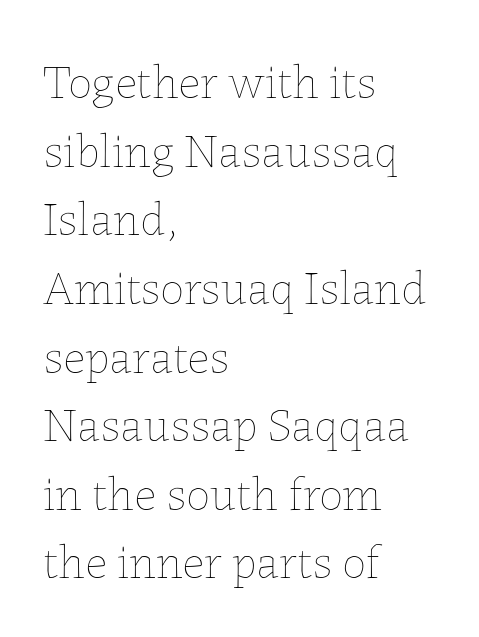
The image shows 48 px thin type, upright; set left-aligned, normal line spacing (1.43x), normal letter spacing, not underlined; low stroke contrast and a medium x-height.
